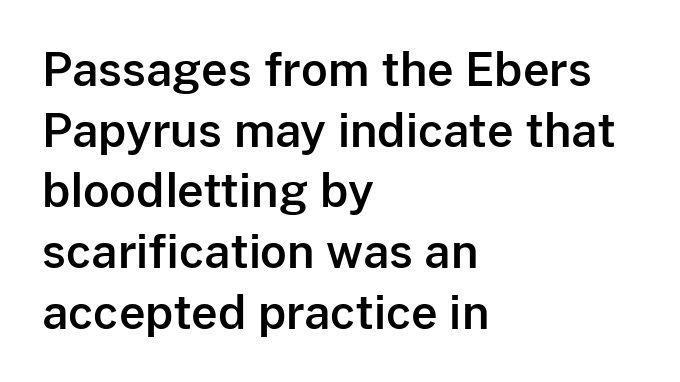
The image shows 46 px sans-serif type, upright; set left-aligned, normal line spacing (1.32x), normal letter spacing, not underlined; low stroke contrast and a medium x-height.
